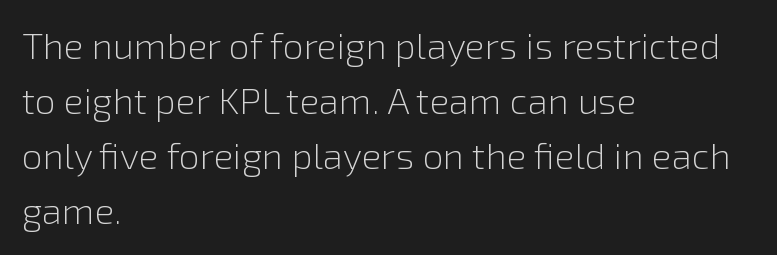
Q: Is the text bold? A: No.
Q: Is the text italic (slanted)? A: No, it is upright.
Q: Is the typeface a serif or a sans-serif typeface? A: Sans-serif.
Q: Is the text underlined? A: No.
Q: How is the paragraph aligned? A: Left-aligned.
Q: Is the spacing between letters normal or unusually wide? A: Normal.
Q: Is the spacing between lines tight, normal or loose? A: Normal.
Q: Width (condensed, normal, or wide)? A: Normal.
Q: Stroke contrast? A: Low.
Q: x-height? A: Medium.
Q: Monospaced? A: No.
